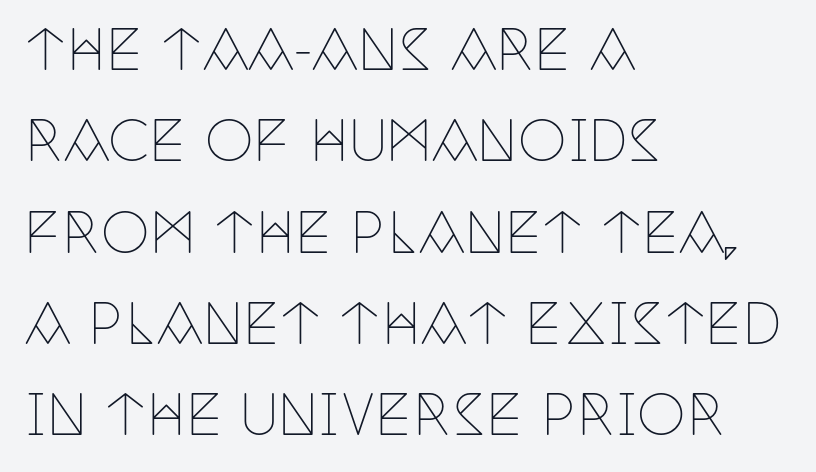
Q: Is the text bold? A: No.
Q: Is the text italic (slanted)? A: No, it is upright.
Q: Is the typeface a serif or a sans-serif typeface? A: Serif.
Q: Is the text underlined? A: No.
Q: How is the paragraph aligned? A: Left-aligned.
Q: Is the spacing between letters normal or unusually wide? A: Normal.
Q: Is the spacing between lines tight, normal or loose? A: Normal.
Q: Width (condensed, normal, or wide)? A: Condensed.
Q: Stroke contrast? A: Low.
Q: x-height? A: Large.
Q: Monospaced? A: No.
